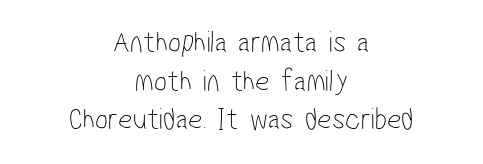
This rendering uses center alignment, leaving both contours irregular but symmetric. This rendering features lettering with no underline. Stroke mass is kept to a normal reading level or below. Type style note: lacks serifs. Honestly, the row spacing looks completely unremarkable.
